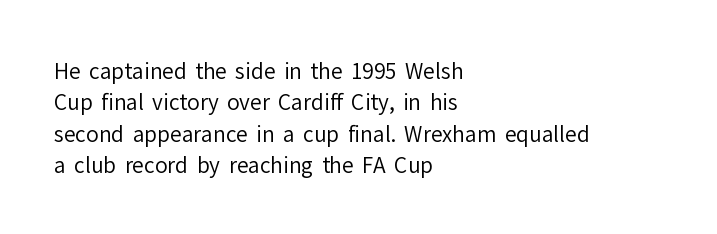
Q: Is the text bold? A: No.
Q: Is the text italic (slanted)? A: No, it is upright.
Q: Is the text underlined? A: No.
Q: How is the paragraph aligned? A: Left-aligned.
Q: Is the spacing between letters normal or unusually wide? A: Normal.
Q: Is the spacing between lines tight, normal or loose? A: Normal.
